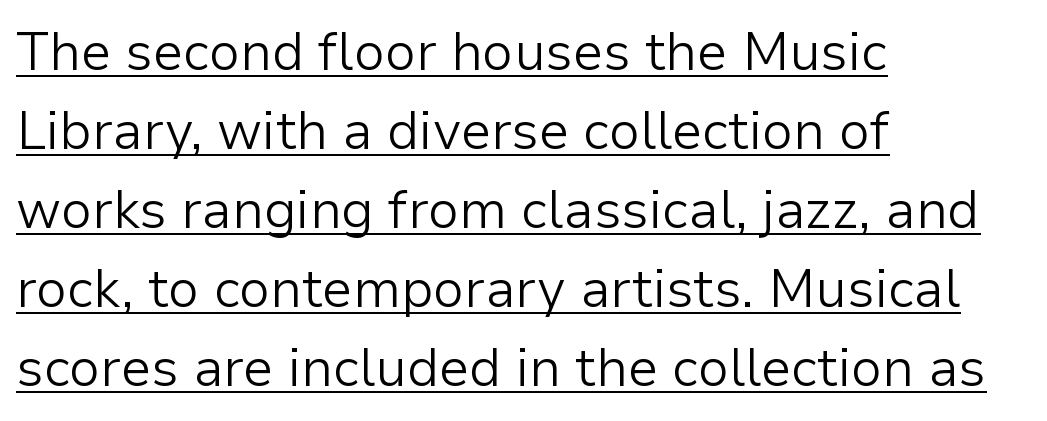
Q: Is the text bold? A: No.
Q: Is the text italic (slanted)? A: No, it is upright.
Q: Is the typeface a serif or a sans-serif typeface? A: Sans-serif.
Q: Is the text underlined? A: Yes.
Q: How is the paragraph aligned? A: Left-aligned.
Q: Is the spacing between letters normal or unusually wide? A: Normal.
Q: Is the spacing between lines tight, normal or loose? A: Normal.
Q: Width (condensed, normal, or wide)? A: Normal.
Q: Stroke contrast? A: Low.
Q: x-height? A: Medium.
Q: Monospaced? A: No.
